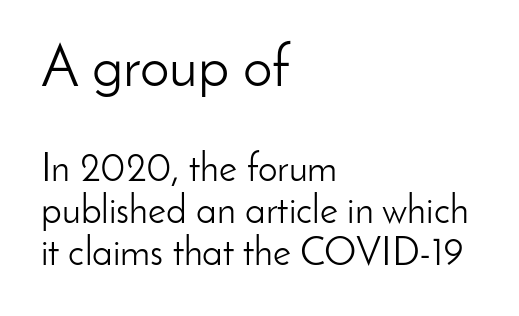
Q: Is the text bold? A: No.
Q: Is the text italic (slanted)? A: No, it is upright.
Q: Is the typeface a serif or a sans-serif typeface? A: Sans-serif.
Q: Is the text underlined? A: No.
Q: How is the paragraph aligned? A: Left-aligned.
Q: Is the spacing between letters normal or unusually wide? A: Normal.
Q: Is the spacing between lines tight, normal or loose? A: Tight.
Q: Which block of text is set in a larger size, the first (top) or the second (bottom)? A: The first (top) one.
Q: Width (condensed, normal, or wide)? A: Normal.
Q: Stroke contrast? A: Low.
Q: x-height? A: Small.
Q: Monospaced? A: No.
